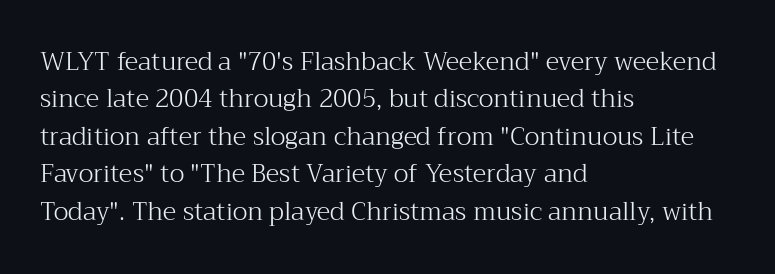
The image shows 25 px text type, upright; set left-aligned, normal line spacing (1.5x), normal letter spacing, not underlined.
